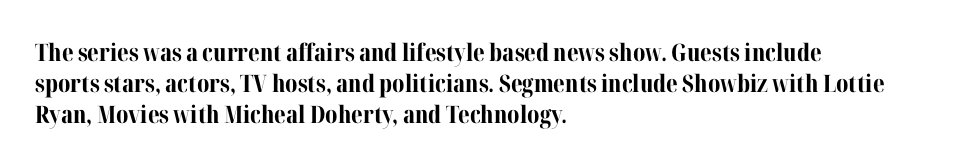
Q: Is the text bold? A: Yes.
Q: Is the text italic (slanted)? A: No, it is upright.
Q: Is the text underlined? A: No.
Q: How is the paragraph aligned? A: Left-aligned.
Q: Is the spacing between letters normal or unusually wide? A: Normal.
Q: Is the spacing between lines tight, normal or loose? A: Normal.
